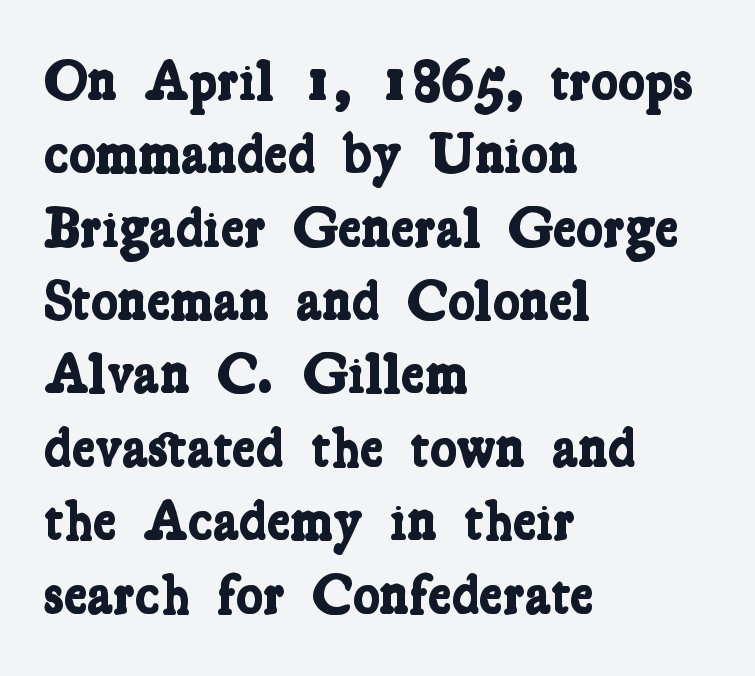
Underline: absent. Students, note that the glyphs here touch the page at normal intervals. Letterform terminals end in serifs throughout the passage. Plenty of ink on the page — the face is bold.
